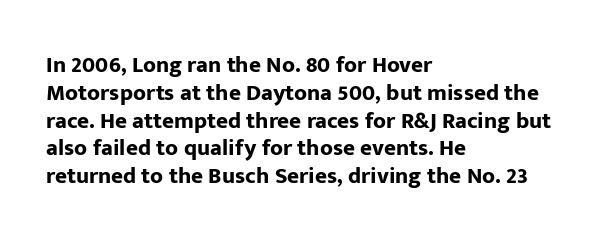
Q: Is the text bold? A: Yes.
Q: Is the text italic (slanted)? A: No, it is upright.
Q: Is the text underlined? A: No.
Q: How is the paragraph aligned? A: Left-aligned.
Q: Is the spacing between letters normal or unusually wide? A: Normal.
